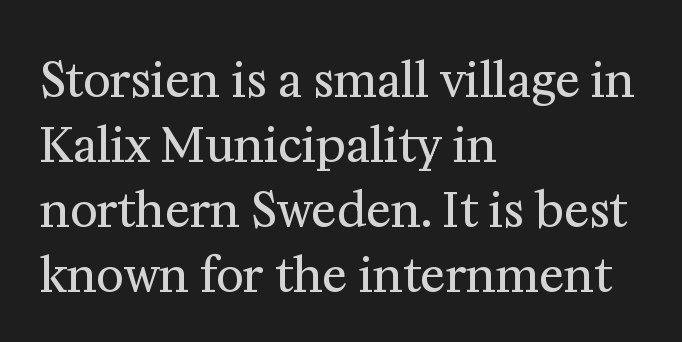
Q: Is the text bold? A: No.
Q: Is the text italic (slanted)? A: No, it is upright.
Q: Is the typeface a serif or a sans-serif typeface? A: Serif.
Q: Is the text underlined? A: No.
Q: How is the paragraph aligned? A: Left-aligned.
Q: Is the spacing between letters normal or unusually wide? A: Normal.
Q: Is the spacing between lines tight, normal or loose? A: Normal.
Q: Width (condensed, normal, or wide)? A: Normal.
Q: Stroke contrast? A: Medium.
Q: x-height? A: Medium.
Q: Monospaced? A: No.
